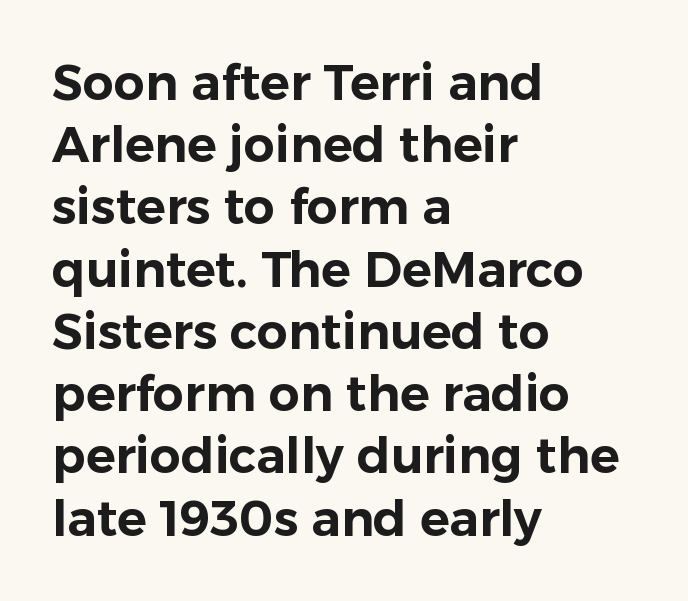
A typesetter would call this proportional, since set widths differ per character. Is the block centered? No — it sits flush against the left margin. In terms of letterform style, serifs are entirely absent. Interline gaps are of average width in this sample. Honestly, there is no underline to notice here at all. This is roman type, the default non-slanted kind.
